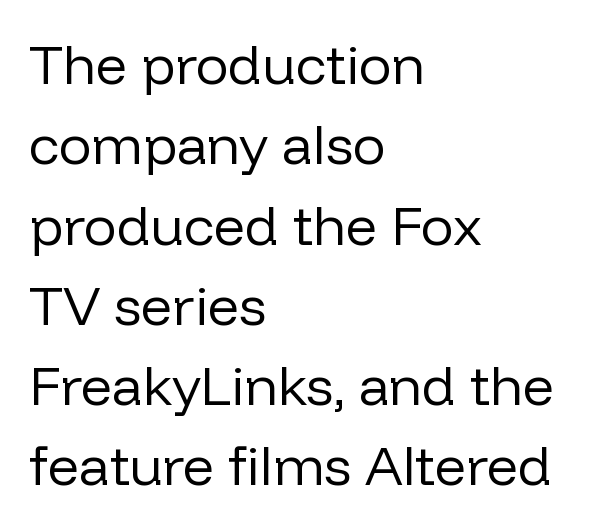
Honestly, the row spacing looks completely unremarkable. These lines are rendered in a variable-pitch font. The strokes are not fattened; the text isn't bold. Letterform terminals end flat and unadorned throughout the passage. Beneath every word, the page is bare.
